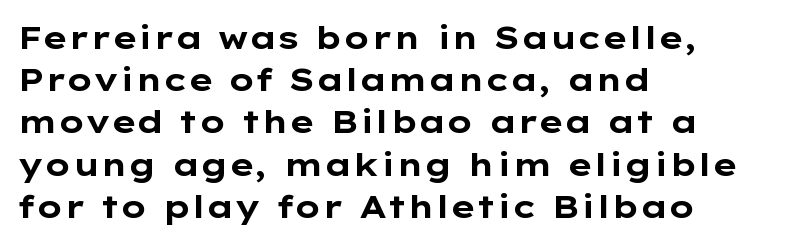
The image shows 32 px bold, wide sans-serif type, upright; set left-aligned, normal line spacing (1.32x), normal letter spacing, not underlined; low stroke contrast and a medium x-height.
